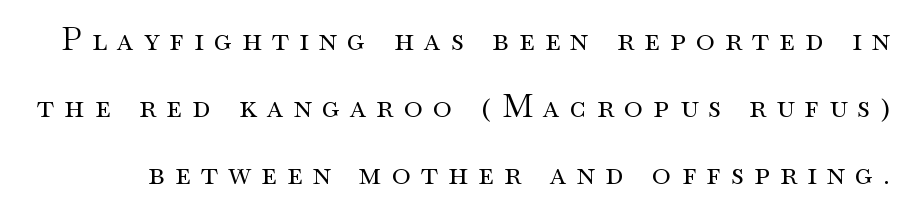
The image shows 32 px regular-weight, wide serif type, upright; set loose line spacing (2.09x), unusually wide letter spacing (+0.32 em), not underlined; medium stroke contrast and a small x-height.
